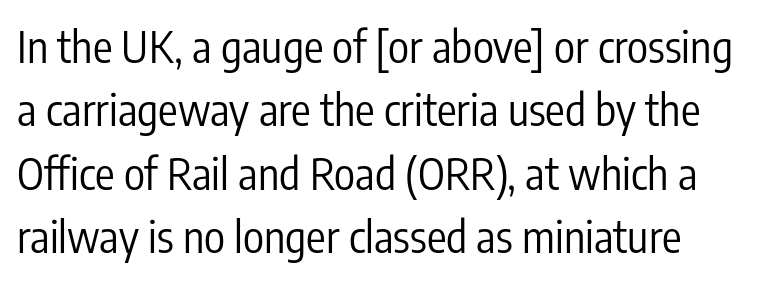
Upright lettering throughout. A sans-serif font was chosen for this passage. There is no visible air inserted between adjacent glyphs. The lines sit at an ordinary, default distance from one another. The face used here is proportionally spaced, like ordinary book or web type. Only glyphs here, with clear space below each row.
